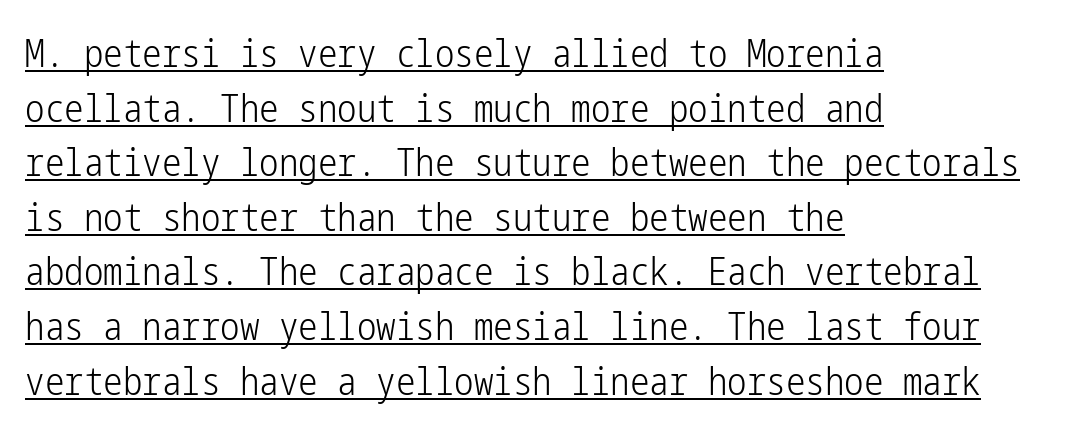
Q: Is the text bold? A: No.
Q: Is the text italic (slanted)? A: No, it is upright.
Q: Is the typeface a serif or a sans-serif typeface? A: Sans-serif.
Q: Is the text underlined? A: Yes.
Q: How is the paragraph aligned? A: Left-aligned.
Q: Is the spacing between letters normal or unusually wide? A: Normal.
Q: Is the spacing between lines tight, normal or loose? A: Normal.
Q: Width (condensed, normal, or wide)? A: Condensed.
Q: Stroke contrast? A: Low.
Q: x-height? A: Medium.
